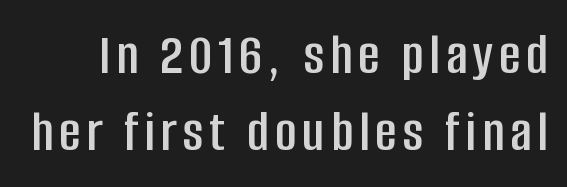
The space beneath each line is pristine and unruled. Summary of vertical rhythm: regular, with standard interline spacing. Every character sits straight up, as roman type does. These lines are rendered in a variable-pitch font. This is sans-serif lettering, the kind often seen on screens and signage.
